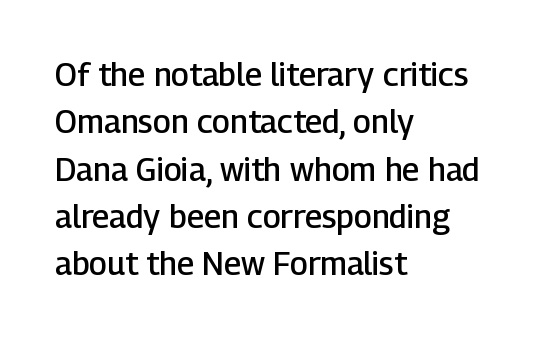
The image shows 32 px semibold sans-serif type, upright; set left-aligned, normal line spacing (1.48x), normal letter spacing, not underlined; low stroke contrast and a medium x-height.
